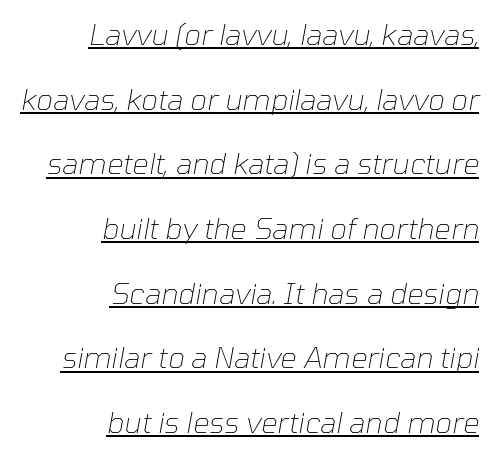
Q: Is the text bold? A: No.
Q: Is the text italic (slanted)? A: Yes, it leans right by about 10 degrees.
Q: Is the text underlined? A: Yes.
Q: How is the paragraph aligned? A: Right-aligned.
Q: Is the spacing between letters normal or unusually wide? A: Normal.
Q: Is the spacing between lines tight, normal or loose? A: Loose.
Q: Width (condensed, normal, or wide)? A: Normal.
Q: Stroke contrast? A: Low.
Q: x-height? A: Medium.
Q: Monospaced? A: No.
